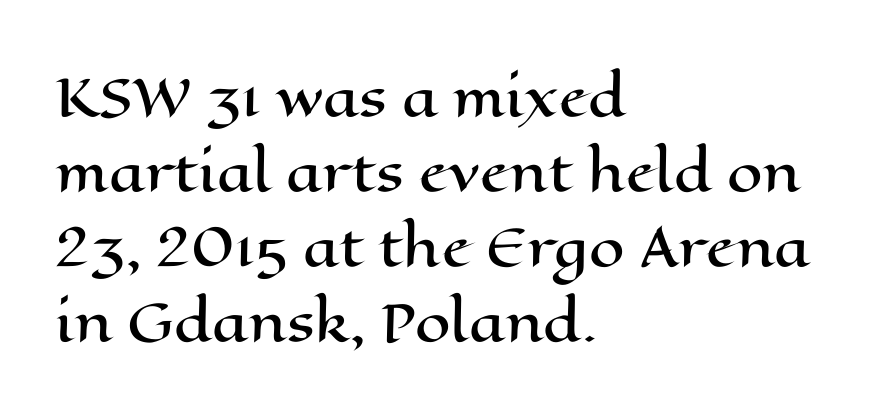
Q: Is the text italic (slanted)? A: No, it is upright.
Q: Is the text underlined? A: No.
Q: How is the paragraph aligned? A: Left-aligned.
Q: Is the spacing between letters normal or unusually wide? A: Normal.
Q: Is the spacing between lines tight, normal or loose? A: Normal.
Q: Width (condensed, normal, or wide)? A: Wide.
Q: Stroke contrast? A: High.
Q: x-height? A: Medium.
Q: Monospaced? A: No.
